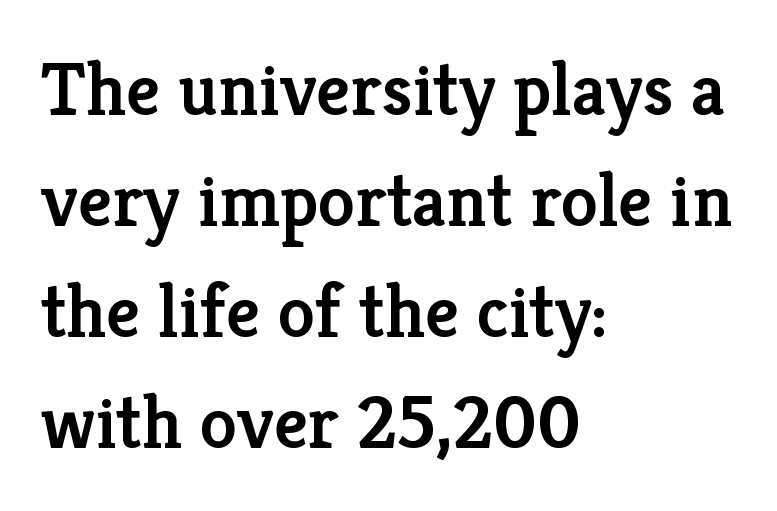
The image shows 75 px semibold serif type, upright; set left-aligned, normal line spacing (1.48x), normal letter spacing, not underlined; low stroke contrast and a medium x-height.
